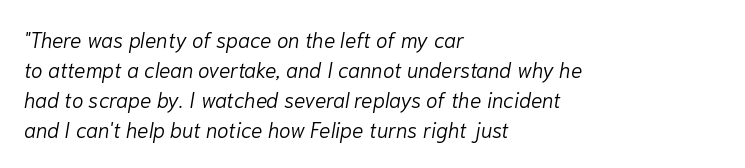
{"italic": "yes", "lean": "right", "slant_degrees": 10, "bold": "no", "underline": "no", "align": "left", "line_spacing": "normal", "line_spacing_ratio": 1.43, "letter_spacing": "normal", "letter_spacing_em": 0.0, "glyph_px": 21}
